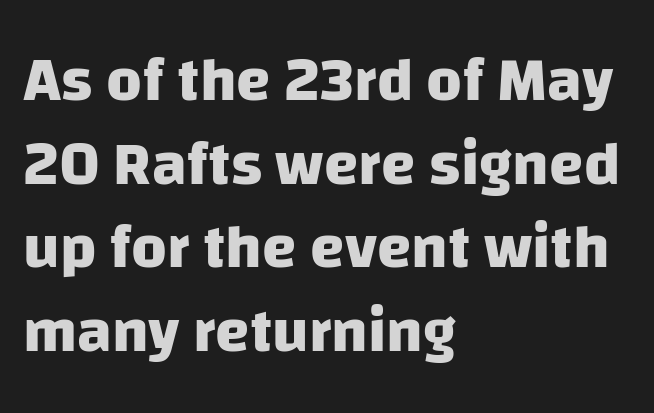
The leading is moderate, giving the passage an even texture. Strokes here are thick enough to call this a true bold. Plain, unruled lines of type. The gaps between neighbouring characters are ordinary and unremarkable.
